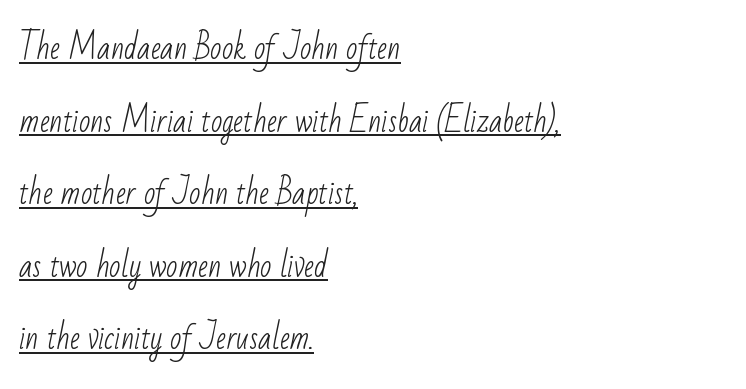
Weight: regular or lighter. Looks like regular typesetting: each glyph gets only the width it needs. Is the block centered? No — it sits flush against the left margin. These lines keep a tight, regular rhythm from letter to letter.
